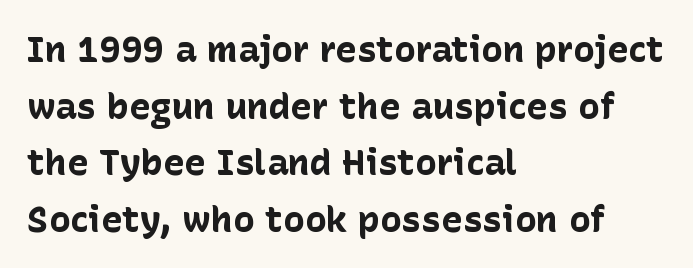
Q: Is the text bold? A: Yes.
Q: Is the text italic (slanted)? A: No, it is upright.
Q: Is the typeface a serif or a sans-serif typeface? A: Sans-serif.
Q: Is the text underlined? A: No.
Q: How is the paragraph aligned? A: Left-aligned.
Q: Is the spacing between letters normal or unusually wide? A: Normal.
Q: Is the spacing between lines tight, normal or loose? A: Normal.
Q: Width (condensed, normal, or wide)? A: Normal.
Q: Stroke contrast? A: Low.
Q: x-height? A: Medium.
Q: Monospaced? A: No.
